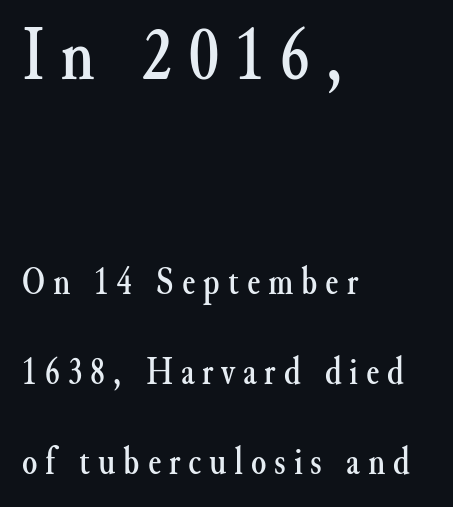
The image shows 78 px serif type, upright; set left-aligned, loose line spacing (2.31x), unusually wide letter spacing (+0.2 em), not underlined; the first (top) block is 2.0x larger; medium stroke contrast and a small x-height.
